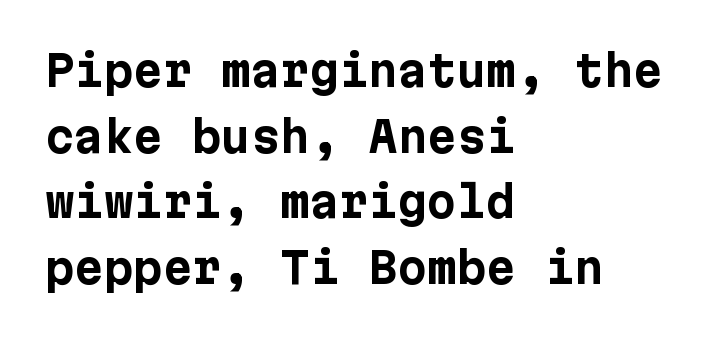
{"serif": "no", "italic": "no", "bold": "yes", "weight": "bold", "width": "normal", "stroke_contrast": "low", "x_height": "medium", "underline": "no", "align": "left", "line_spacing": "normal", "line_spacing_ratio": 1.56, "letter_spacing": "normal", "letter_spacing_em": 0.0, "glyph_px": 42}
